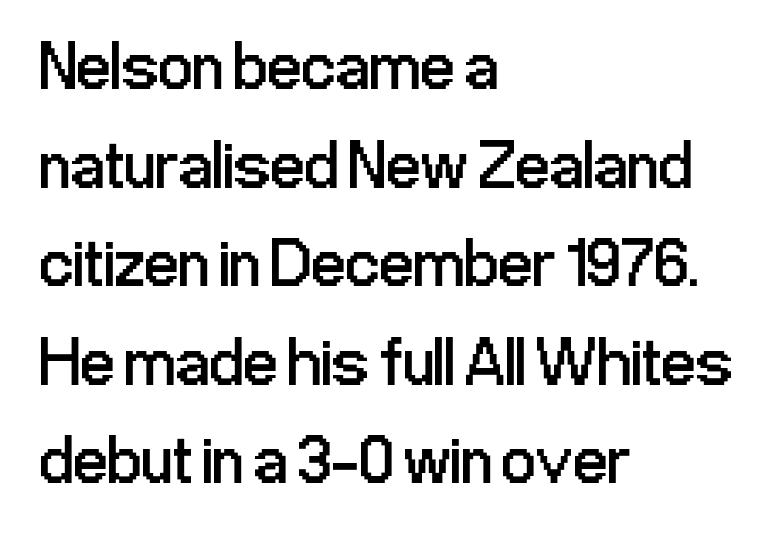
{"serif": "no", "italic": "no", "bold": "no", "weight": "regular", "width": "condensed", "stroke_contrast": "low", "x_height": "medium", "monospaced": "no", "underline": "no", "align": "left", "line_spacing": "normal", "line_spacing_ratio": 1.45, "letter_spacing": "normal", "letter_spacing_em": 0.0, "glyph_px": 68}
